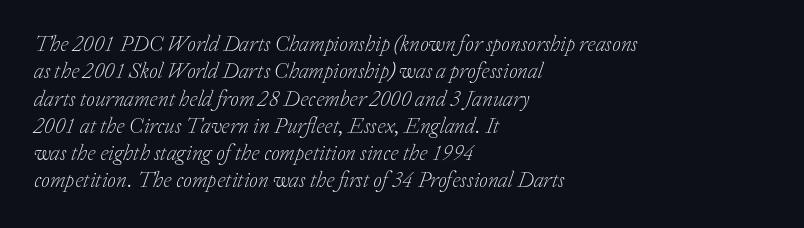
Q: Is the text bold? A: No.
Q: Is the text italic (slanted)? A: Yes, it leans right by about 20 degrees.
Q: Is the text underlined? A: No.
Q: How is the paragraph aligned? A: Left-aligned.
Q: Is the spacing between letters normal or unusually wide? A: Normal.
